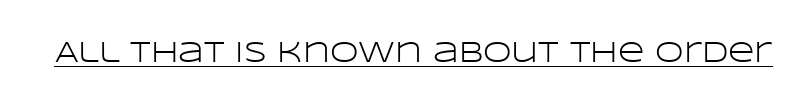
{"serif": "no", "italic": "no", "bold": "no", "weight": "light", "width": "wide", "stroke_contrast": "low", "x_height": "large", "monospaced": "no", "underline": "yes", "letter_spacing": "normal", "letter_spacing_em": 0.0, "glyph_px": 29}
